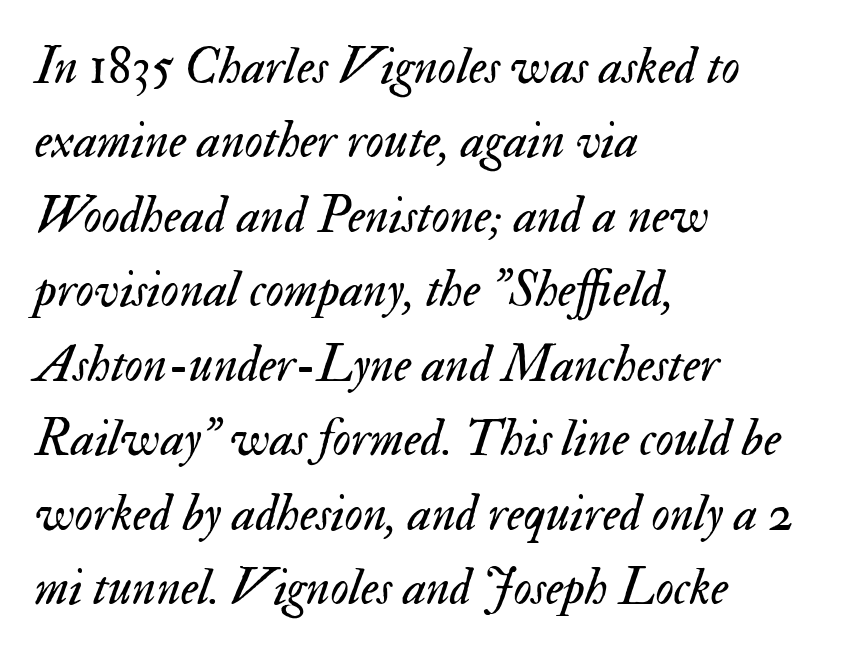
Letters have the restrained weight of plain body copy at most. A normal amount of white space separates one row of letters from the next. Visually the block forms a straight wall on the left and a jagged coastline on the right. This sample has the flowing, uneven cadence of proportional lettering.
